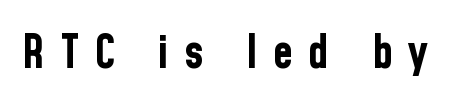
Q: Is the text bold? A: Yes.
Q: Is the text italic (slanted)? A: No, it is upright.
Q: Is the typeface a serif or a sans-serif typeface? A: Sans-serif.
Q: Is the text underlined? A: No.
Q: Is the spacing between letters normal or unusually wide? A: Unusually wide.
Q: Width (condensed, normal, or wide)? A: Condensed.
Q: Stroke contrast? A: Low.
Q: x-height? A: Medium.
Q: Monospaced? A: No.
